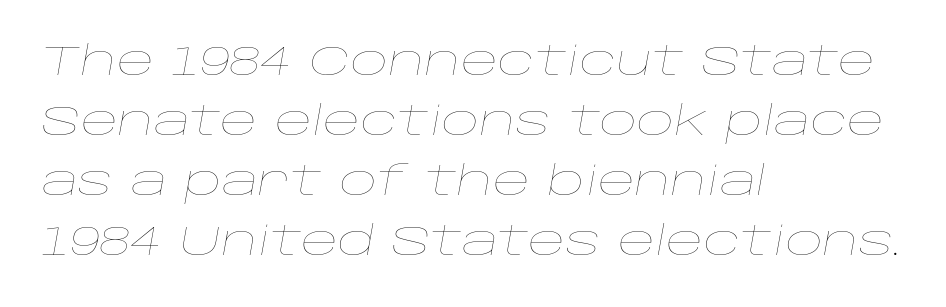
{"italic": "yes", "lean": "right", "slant_degrees": 10, "bold": "no", "weight": "thin", "width": "wide", "stroke_contrast": "low", "x_height": "large", "monospaced": "no", "underline": "no", "align": "left", "line_spacing": "normal", "line_spacing_ratio": 1.46, "letter_spacing": "normal", "letter_spacing_em": 0.0, "glyph_px": 41}
